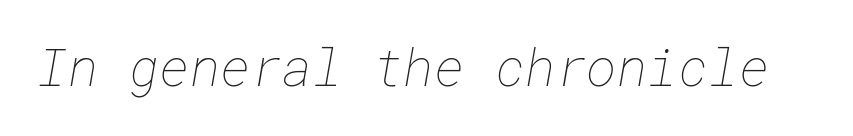
Q: Is the text bold? A: No.
Q: Is the text underlined? A: No.
Q: Is the spacing between letters normal or unusually wide? A: Normal.
Q: Width (condensed, normal, or wide)? A: Normal.
Q: Stroke contrast? A: Low.
Q: x-height? A: Medium.
